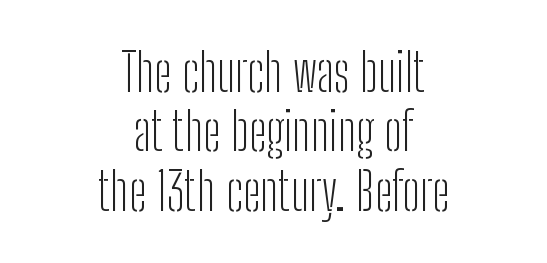
The image shows 52 px light, condensed sans-serif type, upright; set centered, tight line spacing (1.14x), normal letter spacing, not underlined; low stroke contrast and a medium x-height.
